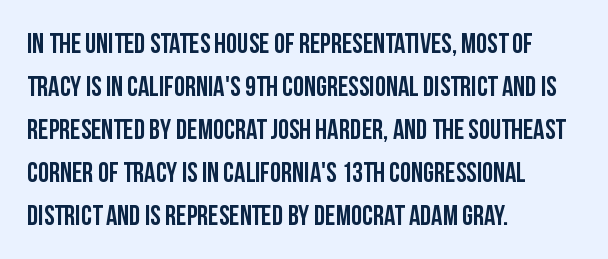
Q: Is the text italic (slanted)? A: No, it is upright.
Q: Is the typeface a serif or a sans-serif typeface? A: Sans-serif.
Q: Is the text underlined? A: No.
Q: How is the paragraph aligned? A: Left-aligned.
Q: Is the spacing between letters normal or unusually wide? A: Normal.
Q: Is the spacing between lines tight, normal or loose? A: Normal.
Q: Width (condensed, normal, or wide)? A: Condensed.
Q: Stroke contrast? A: Low.
Q: x-height? A: Large.
Q: Monospaced? A: No.
